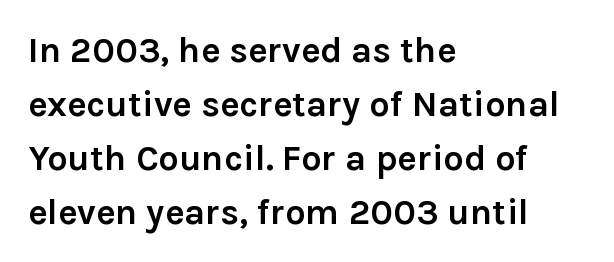
The rendering uses natural spacing where letterforms have individual widths. Heavy, bold letterforms. The string is rendered with underlining switched off. These lines are composed in type without serifs. Layout note: lines flush left.
